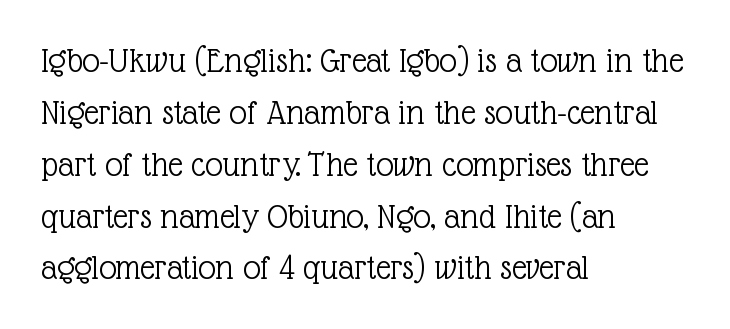
Q: Is the text bold? A: No.
Q: Is the text italic (slanted)? A: No, it is upright.
Q: Is the typeface a serif or a sans-serif typeface? A: Serif.
Q: Is the text underlined? A: No.
Q: How is the paragraph aligned? A: Left-aligned.
Q: Is the spacing between letters normal or unusually wide? A: Normal.
Q: Is the spacing between lines tight, normal or loose? A: Normal.
Q: Width (condensed, normal, or wide)? A: Normal.
Q: x-height? A: Medium.
Q: Monospaced? A: No.
